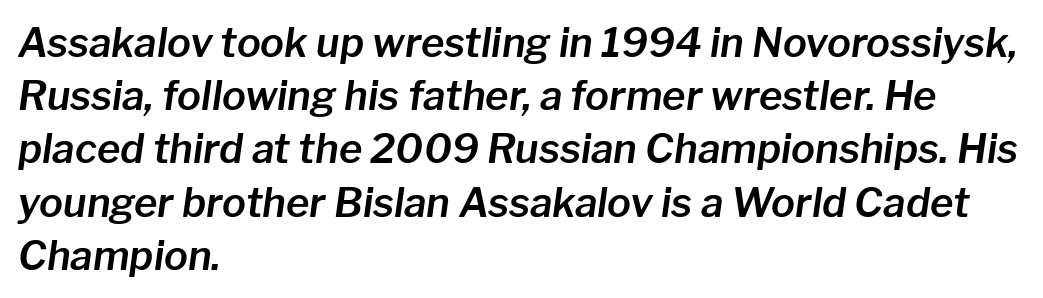
Q: Is the text italic (slanted)? A: Yes, it leans right by about 8 degrees.
Q: Is the text underlined? A: No.
Q: How is the paragraph aligned? A: Left-aligned.
Q: Is the spacing between letters normal or unusually wide? A: Normal.
Q: Is the spacing between lines tight, normal or loose? A: Normal.
Q: Width (condensed, normal, or wide)? A: Normal.
Q: Stroke contrast? A: Low.
Q: x-height? A: Medium.
Q: Monospaced? A: No.
